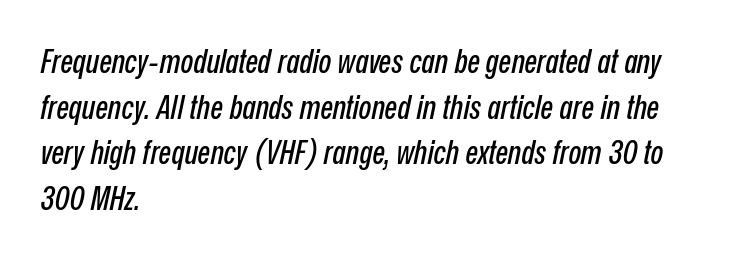
{"italic": "yes", "lean": "right", "slant_degrees": 12, "width": "condensed", "stroke_contrast": "low", "x_height": "medium", "monospaced": "no", "underline": "no", "align": "left", "line_spacing": "normal", "line_spacing_ratio": 1.38, "letter_spacing": "normal", "letter_spacing_em": 0.0, "glyph_px": 33}
